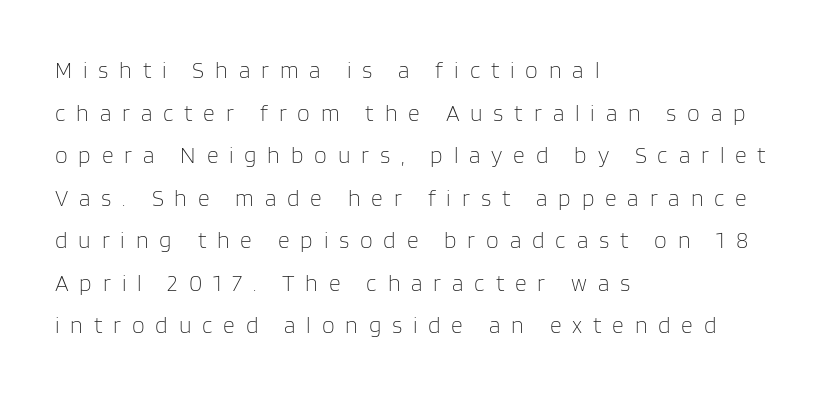
The image shows 23 px text type, upright; set left-aligned, line spacing 1.85x, unusually wide letter spacing (+0.47 em), not underlined.
